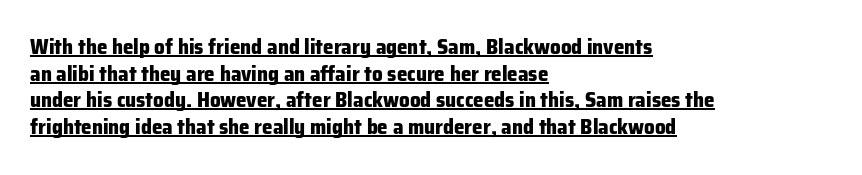
The image shows 21 px bold type, upright; set left-aligned, normal line spacing (1.27x), normal letter spacing, underlined.
